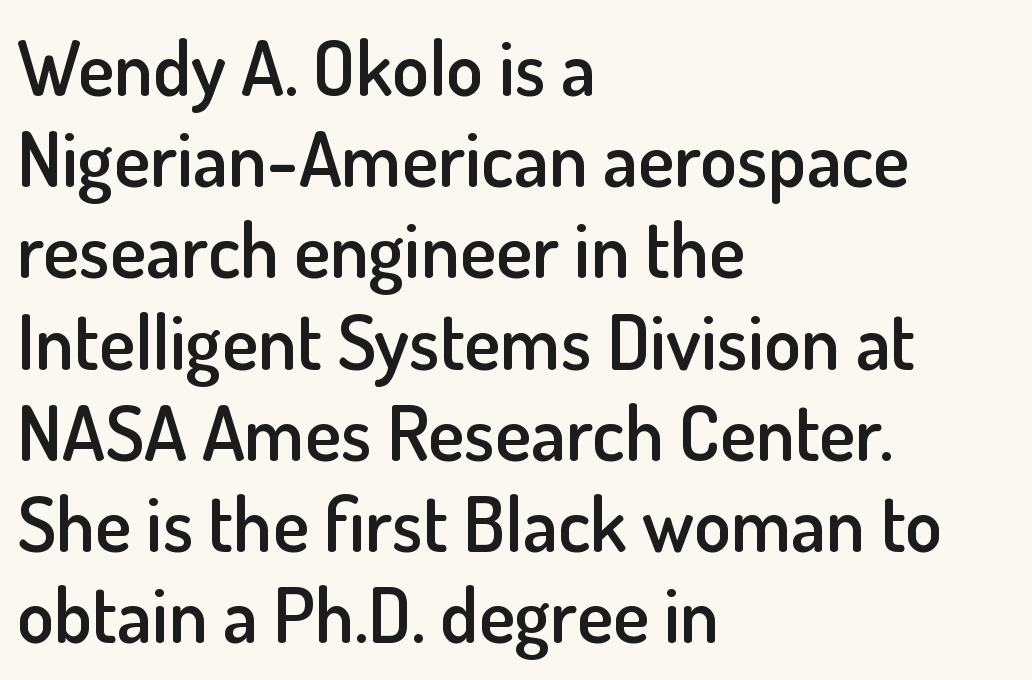
Q: Is the text bold? A: Semi-bold.
Q: Is the text italic (slanted)? A: No, it is upright.
Q: Is the typeface a serif or a sans-serif typeface? A: Sans-serif.
Q: Is the text underlined? A: No.
Q: How is the paragraph aligned? A: Left-aligned.
Q: Is the spacing between letters normal or unusually wide? A: Normal.
Q: Width (condensed, normal, or wide)? A: Normal.
Q: Stroke contrast? A: Low.
Q: x-height? A: Small.
Q: Monospaced? A: No.
